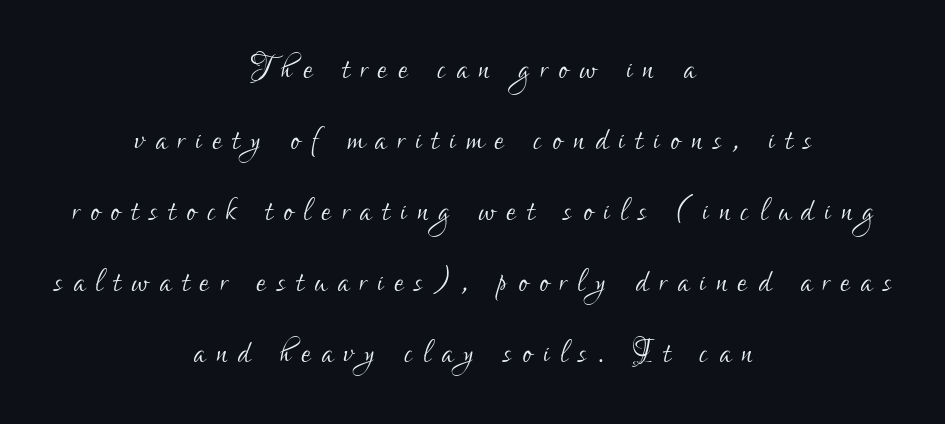
Q: Is the text bold? A: No.
Q: Is the text italic (slanted)? A: Yes.
Q: Is the typeface a serif or a sans-serif typeface? A: Sans-serif.
Q: Is the text underlined? A: No.
Q: How is the paragraph aligned? A: Centered.
Q: Is the spacing between letters normal or unusually wide? A: Unusually wide.
Q: Is the spacing between lines tight, normal or loose? A: Normal.
Q: Width (condensed, normal, or wide)? A: Condensed.
Q: Stroke contrast? A: Low.
Q: x-height? A: Small.
Q: Monospaced? A: No.
